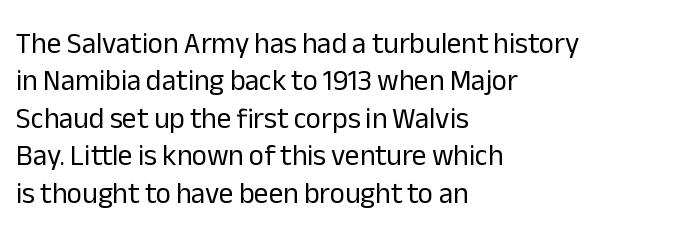
Are there feet on the stems? There aren't — it's a sans. The gap between lines stays unmarked. Does the lettering tilt? It doesn't — this is upright. Each letter keeps its own natural width here, so spacing adapts to shape. How are the letters spaced? Ordinarily, with no added tracking. The compositor pushed each line to the left boundary.
